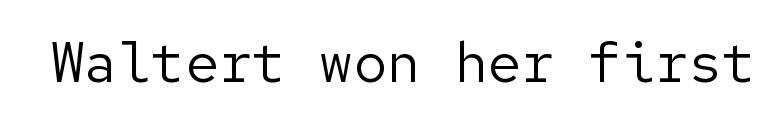
{"serif": "no", "italic": "no", "bold": "no", "weight": "regular", "width": "normal", "stroke_contrast": "low", "x_height": "medium", "underline": "no", "letter_spacing": "normal", "letter_spacing_em": 0.0, "glyph_px": 56}
